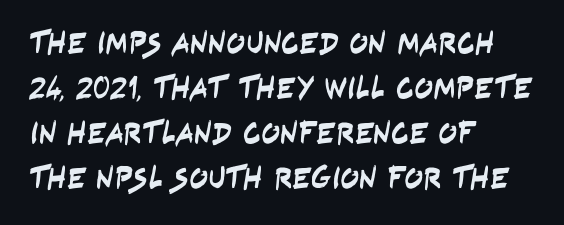
The image shows 31 px condensed sans-serif type; set left-aligned, normal line spacing (1.45x), normal letter spacing, not underlined; low stroke contrast and a large x-height.
